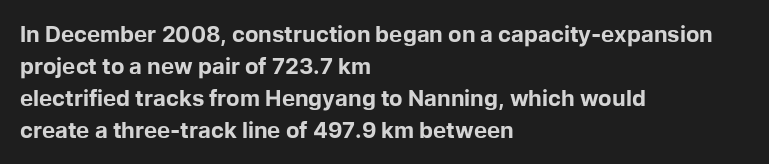
{"italic": "no", "bold": "yes", "underline": "no", "align": "left", "line_spacing": "normal", "line_spacing_ratio": 1.45, "letter_spacing": "normal", "letter_spacing_em": 0.0, "glyph_px": 22}
